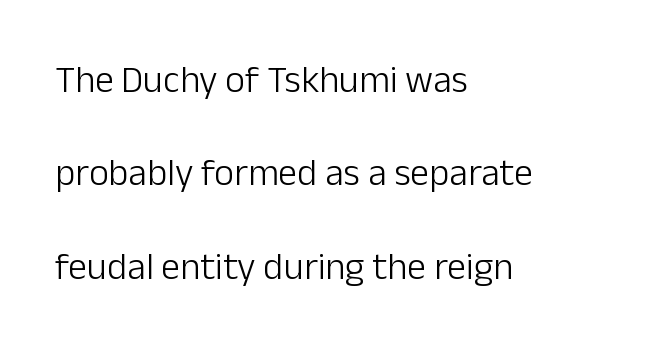
Q: Is the text bold? A: No.
Q: Is the text italic (slanted)? A: No, it is upright.
Q: Is the typeface a serif or a sans-serif typeface? A: Sans-serif.
Q: Is the text underlined? A: No.
Q: How is the paragraph aligned? A: Left-aligned.
Q: Is the spacing between letters normal or unusually wide? A: Normal.
Q: Is the spacing between lines tight, normal or loose? A: Loose.
Q: Width (condensed, normal, or wide)? A: Normal.
Q: Stroke contrast? A: Low.
Q: x-height? A: Medium.
Q: Monospaced? A: No.
